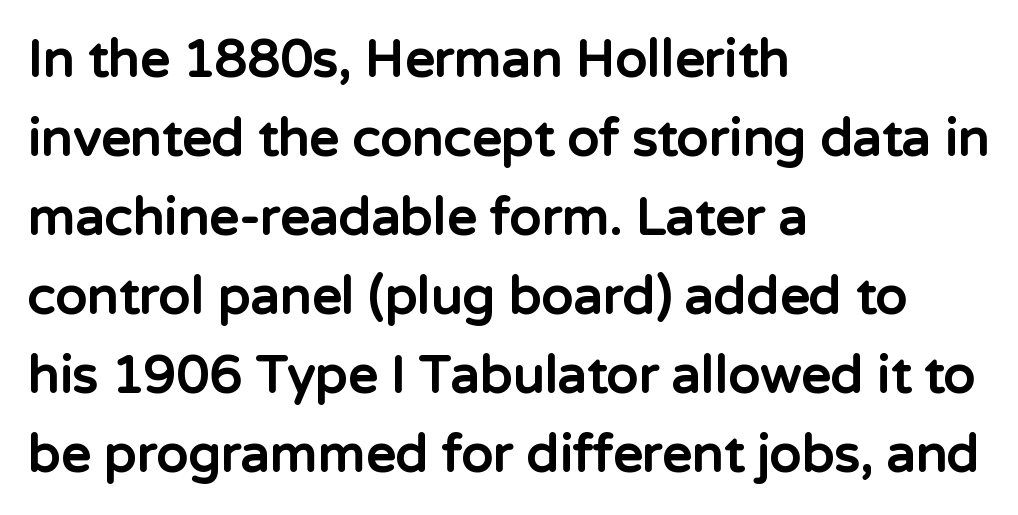
Spacing verdict: proportional, widths tailored to each character. Heavy-handed strokes throughout: this text is bold. Serif or sans? Sans — the stroke terminals are bare. Honestly, the letter spacing is just normal — you wouldn't notice it.
